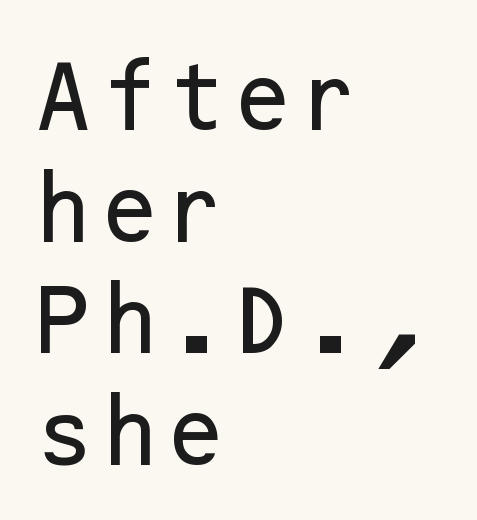
The image shows 77 px sans-serif type, upright; set left-aligned, normal line spacing (1.45x), normal letter spacing, not underlined; low stroke contrast and a medium x-height.
